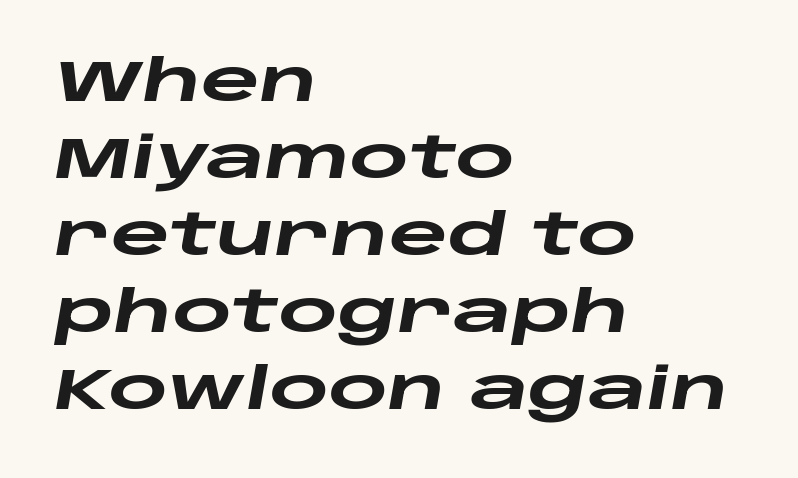
Check under the words: just untouched page. Glyph-to-glyph distance matches everyday printed text. What weight is shown? A full bold with thick strokes. Which margin do the lines hug? The left one — the right edge is uneven.
